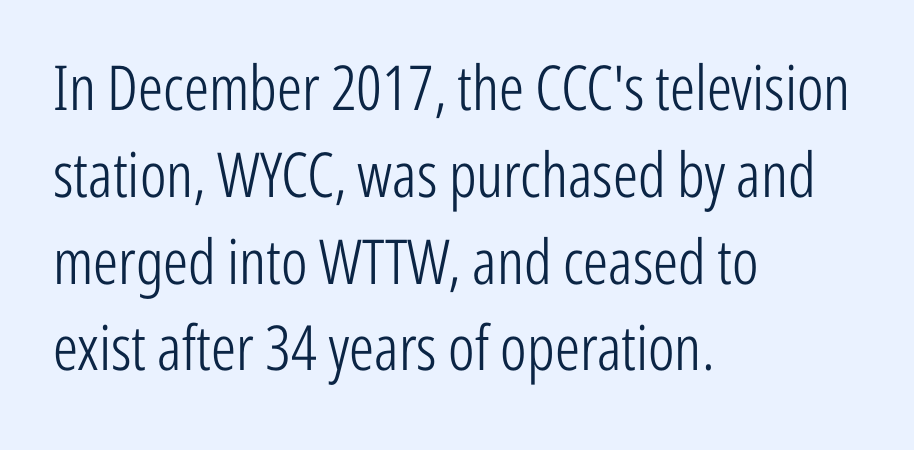
Descender tails drop into unmarked territory. Is the letter spacing exaggerated? No — it looks like the ordinary default. This rendering employs a face without finishing strokes, i.e., a sans-serif. Does the leading feel generous? No, just average.
